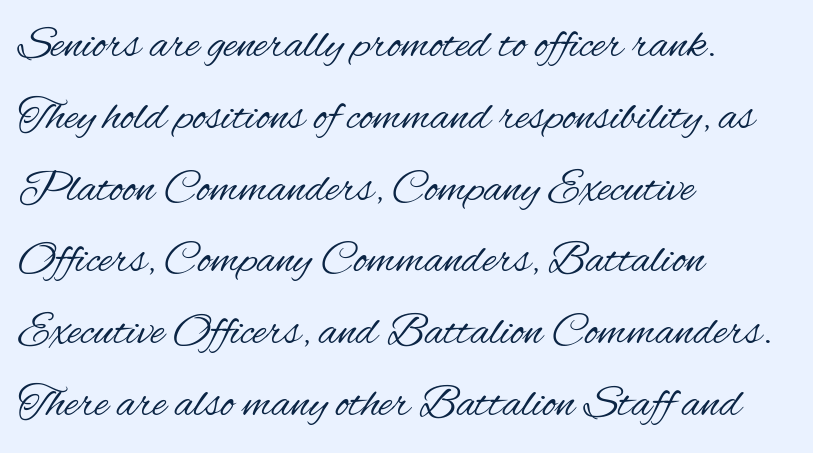
{"serif": "no", "bold": "no", "weight": "regular", "width": "condensed", "stroke_contrast": "medium", "x_height": "small", "monospaced": "no", "underline": "no", "align": "left", "line_spacing": "normal", "line_spacing_ratio": 1.56, "letter_spacing": "normal", "letter_spacing_em": 0.0, "glyph_px": 46}
